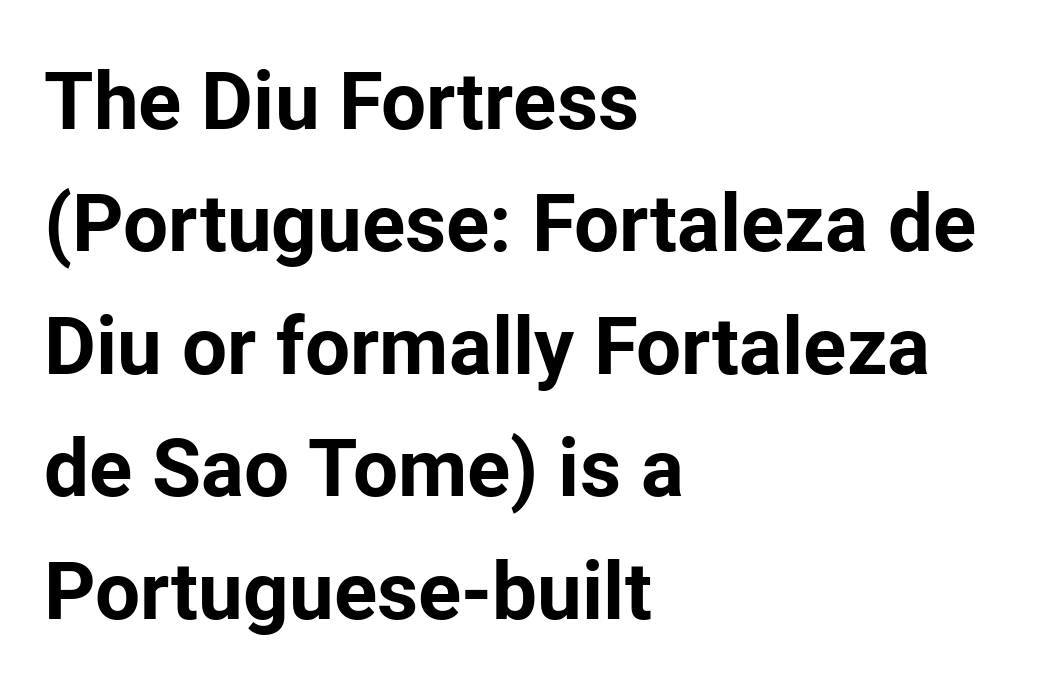
The image shows 80 px bold sans-serif type, upright; set left-aligned, normal line spacing (1.53x), normal letter spacing, not underlined; low stroke contrast and a medium x-height.
